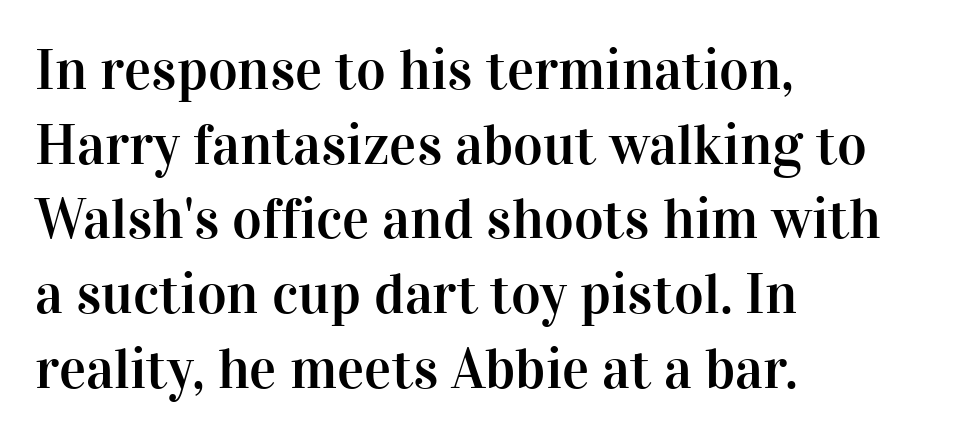
{"serif": "yes", "italic": "no", "width": "normal", "stroke_contrast": "high", "x_height": "medium", "monospaced": "no", "underline": "no", "align": "left", "line_spacing": "normal", "line_spacing_ratio": 1.31, "letter_spacing": "normal", "letter_spacing_em": 0.0, "glyph_px": 57}
